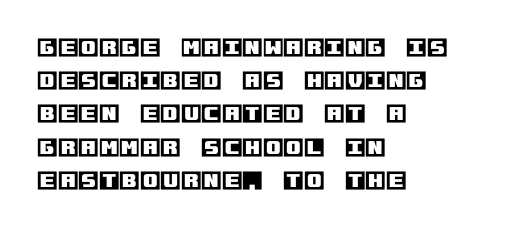
The tracking reads as untouched default to a designer's eye. Anything drawn beneath the words? Only blank space. Leading: standard. The lettering holds an erect, upright posture throughout.
